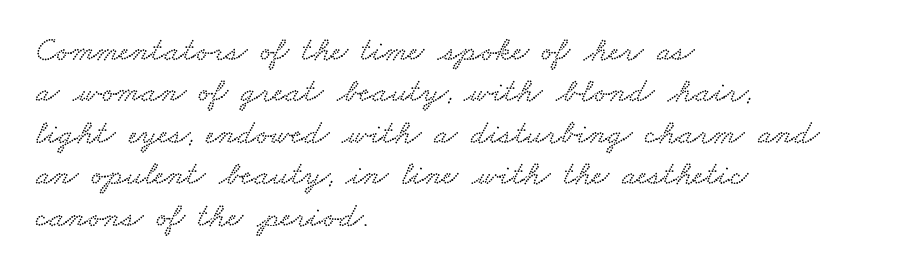
Underline: absent. Is this a fixed-width face? No — the glyphs have proportional, varying widths. The typesetter chose a ragged-right arrangement here. Inter-character spacing is left at the font's built-in metrics.
